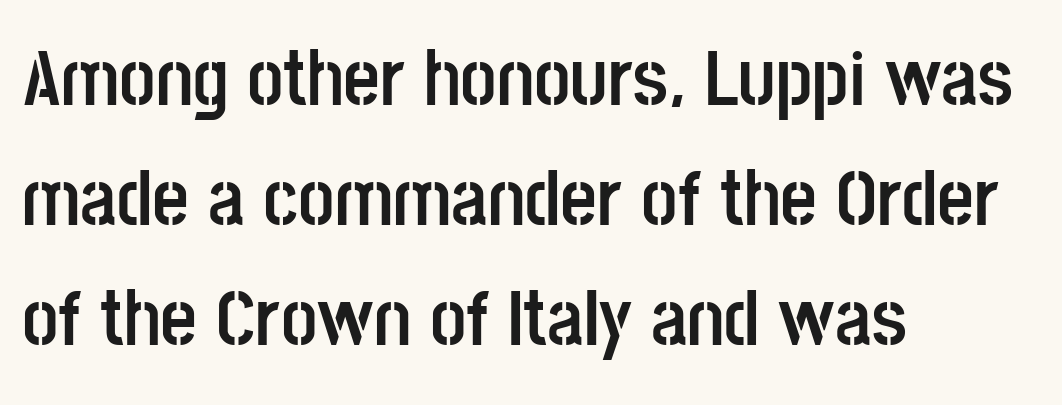
The rendering uses a moderate line-height, typical for paragraphs. The text was rendered using a sans face with plain stroke endings. Each row of text sits above clean, open space. Note the varied advance widths — an 'i' is clearly narrower than an 'm'.
